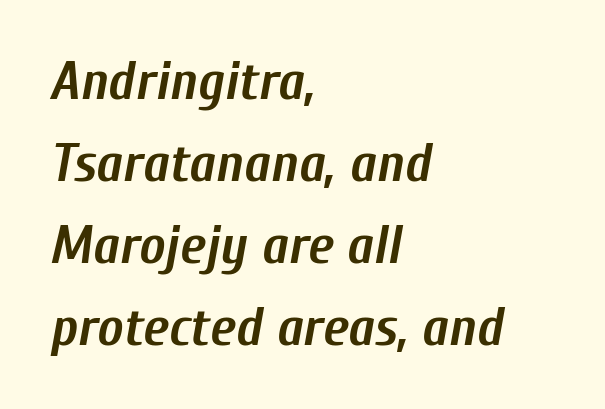
The image shows 55 px semibold, condensed type, italic (leaning right); set left-aligned, normal line spacing (1.49x), normal letter spacing, not underlined; low stroke contrast and a medium x-height.
